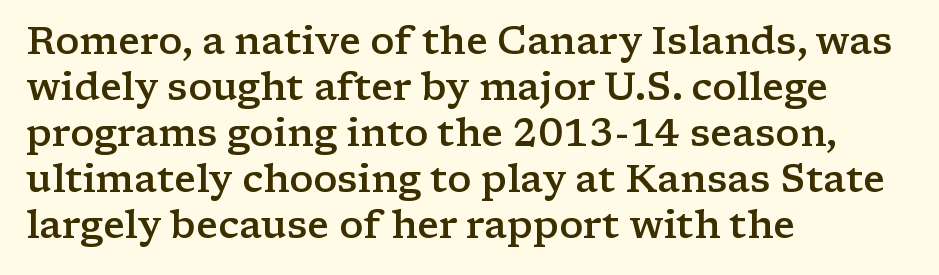
Q: Is the text bold? A: Semi-bold.
Q: Is the text italic (slanted)? A: No, it is upright.
Q: Is the typeface a serif or a sans-serif typeface? A: Serif.
Q: Is the text underlined? A: No.
Q: How is the paragraph aligned? A: Left-aligned.
Q: Is the spacing between letters normal or unusually wide? A: Normal.
Q: Width (condensed, normal, or wide)? A: Wide.
Q: Stroke contrast? A: Low.
Q: x-height? A: Medium.
Q: Monospaced? A: No.
